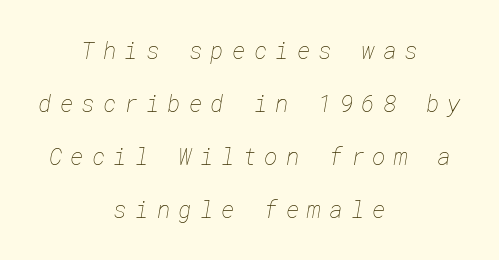
A great deal of white space separates one row of letters from the next. In terms of letterspacing, this is a distinctly airy, spread setting. Nobody drew a line under any word here. Leftover space on each line is divided equally before and after the words. The typesetting does not lean heavy: it is not bold.
